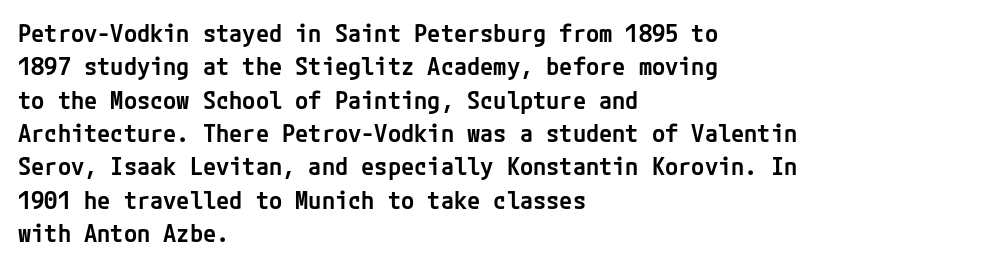
{"italic": "no", "bold": "semi", "underline": "no", "align": "left", "line_spacing": "normal", "line_spacing_ratio": 1.39, "letter_spacing": "normal", "letter_spacing_em": 0.0, "glyph_px": 24}
